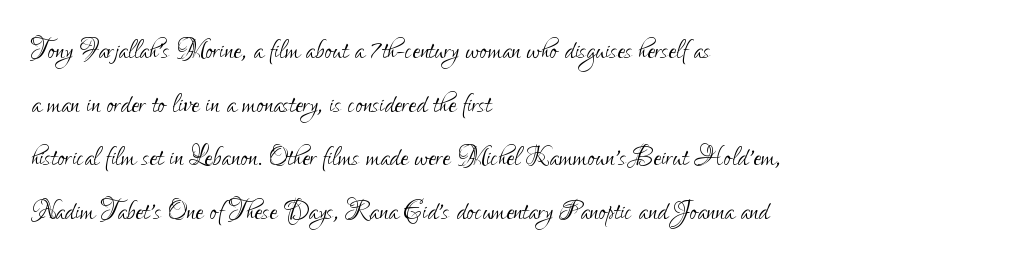
Q: Is the text bold? A: No.
Q: Is the text italic (slanted)? A: Yes.
Q: Is the typeface a serif or a sans-serif typeface? A: Sans-serif.
Q: Is the text underlined? A: No.
Q: How is the paragraph aligned? A: Left-aligned.
Q: Is the spacing between letters normal or unusually wide? A: Normal.
Q: Is the spacing between lines tight, normal or loose? A: Normal.
Q: Width (condensed, normal, or wide)? A: Condensed.
Q: Stroke contrast? A: Low.
Q: x-height? A: Small.
Q: Monospaced? A: No.
